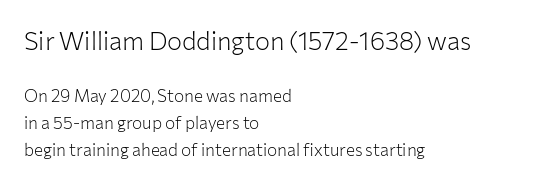
Q: Is the text bold? A: No.
Q: Is the text italic (slanted)? A: No, it is upright.
Q: Is the text underlined? A: No.
Q: How is the paragraph aligned? A: Left-aligned.
Q: Is the spacing between letters normal or unusually wide? A: Normal.
Q: Is the spacing between lines tight, normal or loose? A: Normal.
Q: Which block of text is set in a larger size, the first (top) or the second (bottom)? A: The first (top) one.
